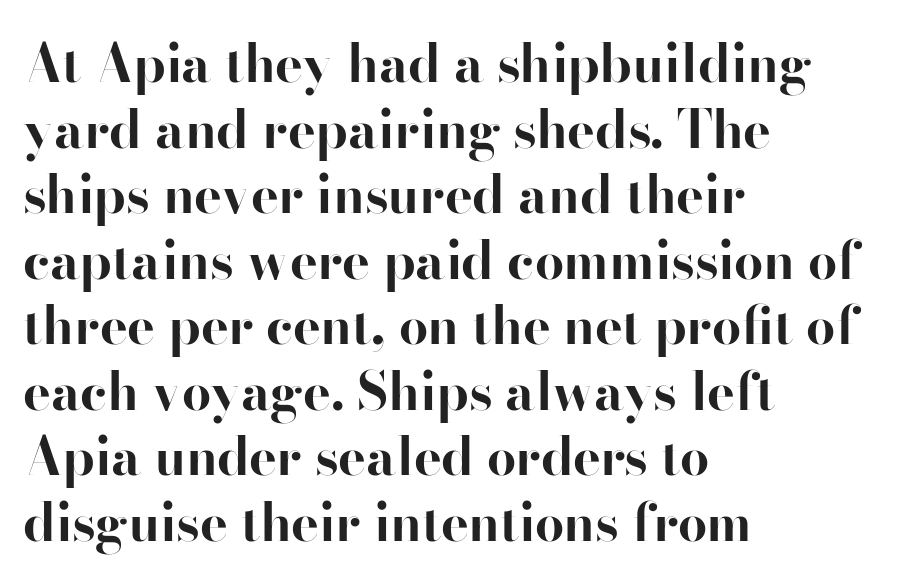
{"serif": "yes", "italic": "no", "bold": "yes", "weight": "bold", "width": "normal", "stroke_contrast": "high", "x_height": "small", "monospaced": "no", "underline": "no", "align": "left", "line_spacing": "normal", "line_spacing_ratio": 1.26, "letter_spacing": "normal", "letter_spacing_em": 0.0, "glyph_px": 52}
